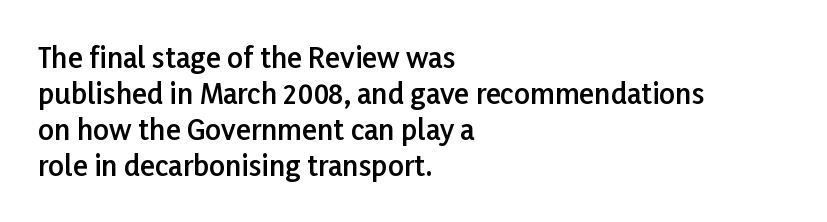
The image shows 28 px semibold sans-serif type, upright; set left-aligned, normal line spacing (1.28x), normal letter spacing, not underlined; low stroke contrast and a medium x-height.
